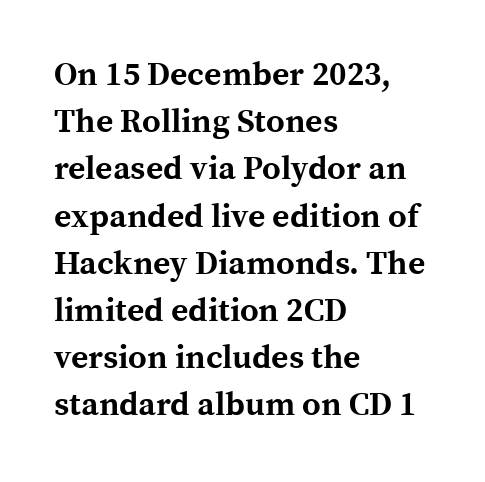
Q: Is the text bold? A: Yes.
Q: Is the text italic (slanted)? A: No, it is upright.
Q: Is the typeface a serif or a sans-serif typeface? A: Serif.
Q: Is the text underlined? A: No.
Q: How is the paragraph aligned? A: Left-aligned.
Q: Is the spacing between letters normal or unusually wide? A: Normal.
Q: Is the spacing between lines tight, normal or loose? A: Normal.
Q: Width (condensed, normal, or wide)? A: Normal.
Q: x-height? A: Medium.
Q: Monospaced? A: No.
